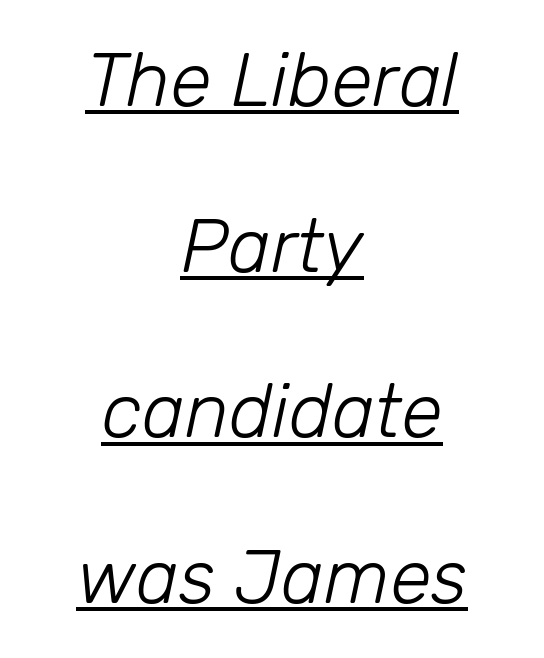
{"italic": "yes", "lean": "right", "slant_degrees": 12, "bold": "no", "weight": "light", "width": "normal", "stroke_contrast": "low", "x_height": "medium", "monospaced": "no", "underline": "yes", "align": "center", "line_spacing": "loose", "line_spacing_ratio": 2.21, "letter_spacing": "normal", "letter_spacing_em": 0.0, "glyph_px": 75}
